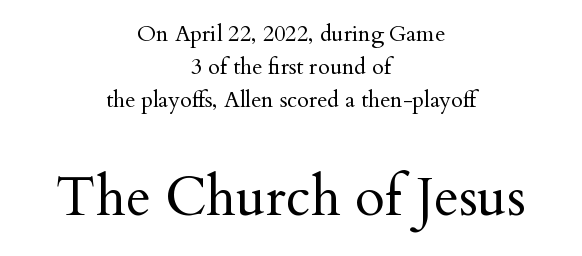
If you drew a line through each stem, it would be perfectly vertical. The strokes carry an ordinary text weight at most. Whoever set this made the second block the dominant, larger element. The characters display serif detailing at their extremities. The paragraph shown floats in the horizontal middle.
